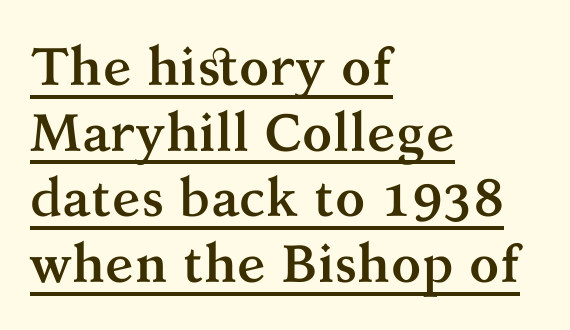
The image shows 53 px semibold serif type, upright; set left-aligned, line spacing 1.24x, normal letter spacing, underlined; medium stroke contrast and a medium x-height.
